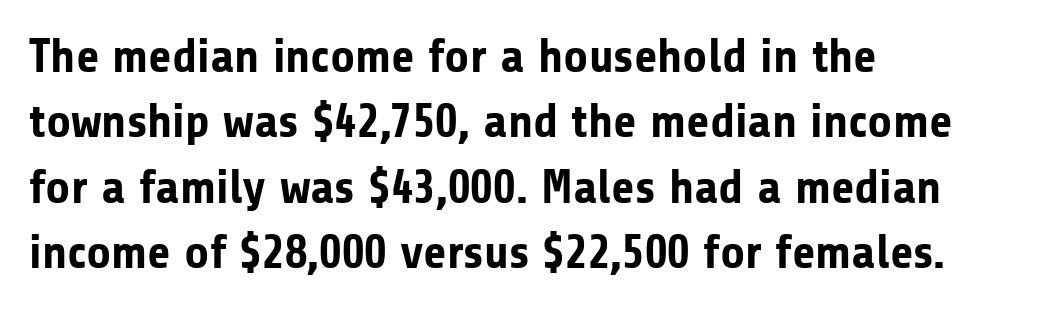
The image shows 48 px bold sans-serif type, upright; set left-aligned, normal line spacing (1.36x), normal letter spacing, not underlined; low stroke contrast and a medium x-height.
